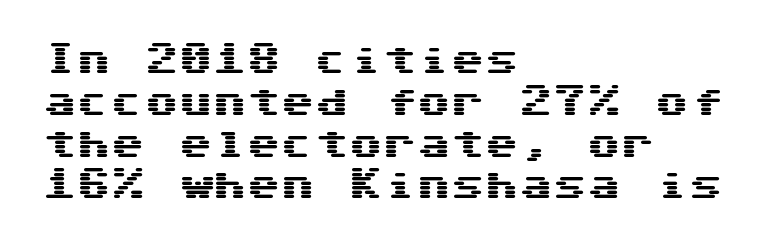
{"serif": "no", "italic": "no", "width": "wide", "stroke_contrast": "medium", "x_height": "medium", "underline": "no", "align": "left", "line_spacing_ratio": 1.23, "letter_spacing": "normal", "letter_spacing_em": 0.0, "glyph_px": 34}
